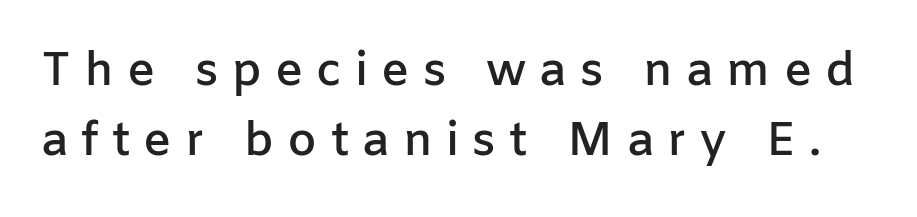
The image shows 47 px semibold sans-serif type, upright; set normal line spacing (1.49x), unusually wide letter spacing (+0.28 em), not underlined; low stroke contrast and a medium x-height.
